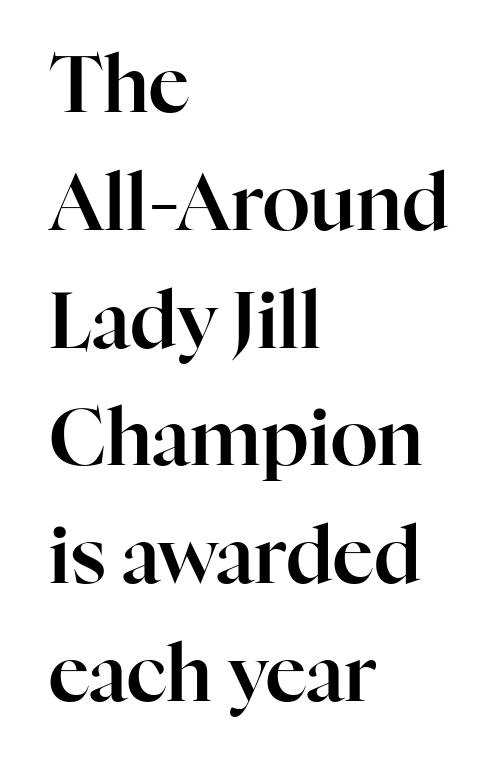
Q: Is the text italic (slanted)? A: No, it is upright.
Q: Is the typeface a serif or a sans-serif typeface? A: Serif.
Q: Is the text underlined? A: No.
Q: How is the paragraph aligned? A: Left-aligned.
Q: Is the spacing between letters normal or unusually wide? A: Normal.
Q: Is the spacing between lines tight, normal or loose? A: Normal.
Q: Width (condensed, normal, or wide)? A: Normal.
Q: Stroke contrast? A: High.
Q: x-height? A: Medium.
Q: Monospaced? A: No.
